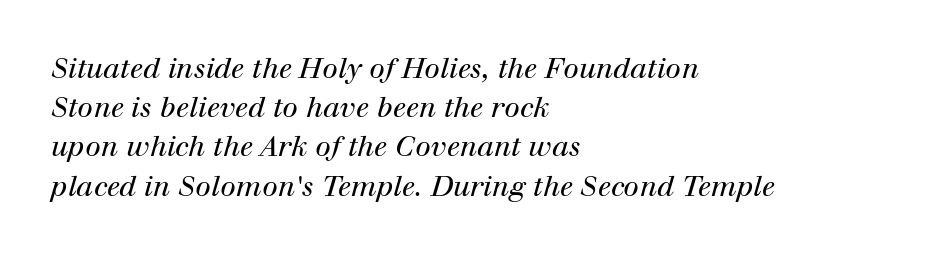
Q: Is the text bold? A: No.
Q: Is the text italic (slanted)? A: Yes, it leans right by about 12 degrees.
Q: Is the typeface a serif or a sans-serif typeface? A: Serif.
Q: Is the text underlined? A: No.
Q: How is the paragraph aligned? A: Left-aligned.
Q: Is the spacing between letters normal or unusually wide? A: Normal.
Q: Is the spacing between lines tight, normal or loose? A: Normal.
Q: Width (condensed, normal, or wide)? A: Normal.
Q: Stroke contrast? A: High.
Q: x-height? A: Medium.
Q: Monospaced? A: No.
